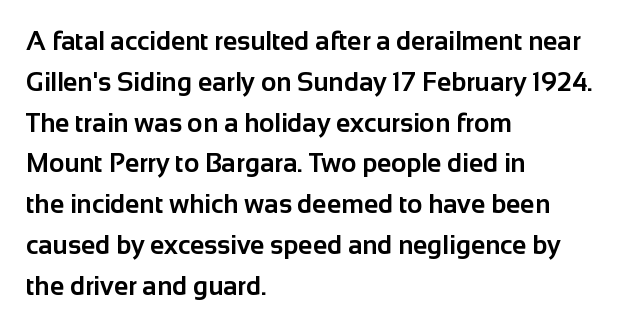
Q: Is the text bold? A: Yes.
Q: Is the text italic (slanted)? A: No, it is upright.
Q: Is the text underlined? A: No.
Q: How is the paragraph aligned? A: Left-aligned.
Q: Is the spacing between letters normal or unusually wide? A: Normal.
Q: Is the spacing between lines tight, normal or loose? A: Normal.
